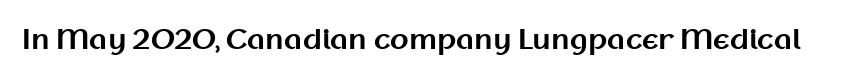
The image shows 27 px bold type, upright; set normal letter spacing, not underlined.
